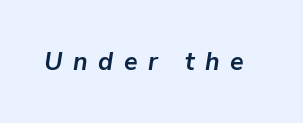
Q: Is the text bold? A: Yes.
Q: Is the text italic (slanted)? A: Yes, it leans right by about 9 degrees.
Q: Is the text underlined? A: No.
Q: Is the spacing between letters normal or unusually wide? A: Unusually wide.
